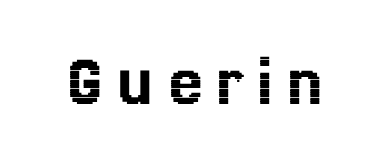
This is roman type, the default non-slanted kind. The glyphs are unaccompanied by any horizontal stroke below them. You could not count columns in this text — the font is proportionally spaced.
